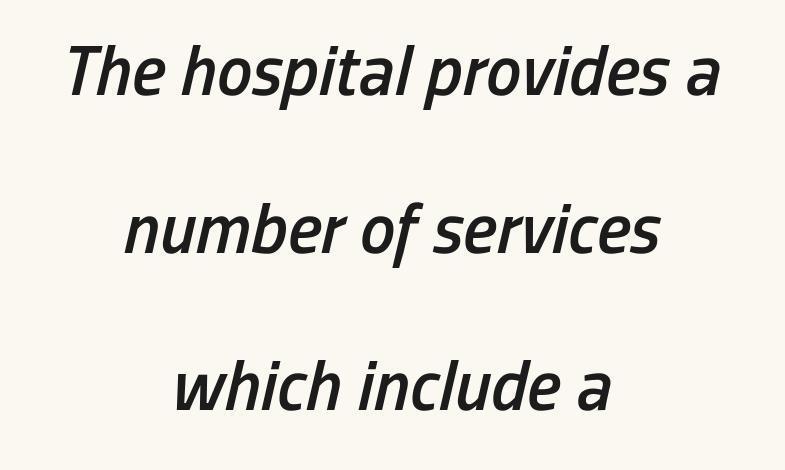
{"italic": "yes", "lean": "right", "slant_degrees": 13, "bold": "semi", "weight": "semibold", "width": "condensed", "stroke_contrast": "low", "x_height": "medium", "monospaced": "no", "underline": "no", "align": "center", "line_spacing": "loose", "line_spacing_ratio": 2.22, "letter_spacing": "normal", "letter_spacing_em": 0.0, "glyph_px": 71}
